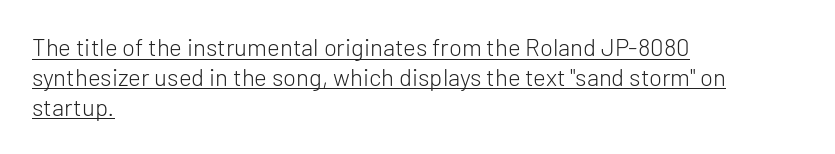
{"italic": "no", "bold": "no", "underline": "yes", "align": "left", "line_spacing_ratio": 1.24, "letter_spacing": "normal", "letter_spacing_em": 0.0, "glyph_px": 24}
